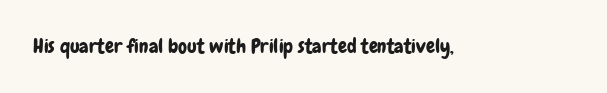
These lines keep a tight, regular rhythm from letter to letter. Unmarked baselines from the first word to the last. Italic: no, the glyphs are upright roman.
